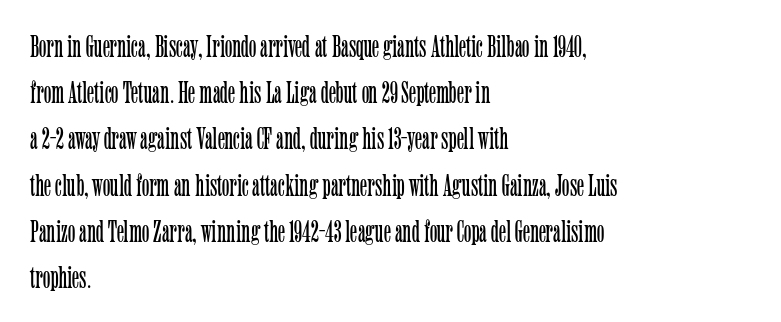
{"serif": "yes", "italic": "no", "bold": "no", "weight": "light", "width": "condensed", "stroke_contrast": "low", "x_height": "medium", "monospaced": "no", "underline": "no", "align": "left", "line_spacing": "normal", "line_spacing_ratio": 1.49, "letter_spacing": "normal", "letter_spacing_em": 0.0, "glyph_px": 31}
